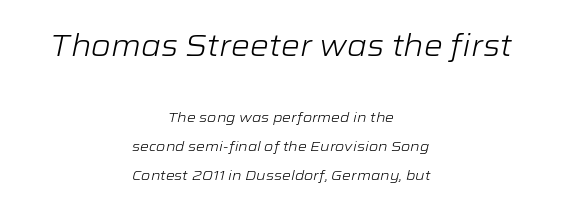
The image shows 30 px light, wide type, italic (leaning right); set centered, loose line spacing (2.05x), normal letter spacing, not underlined; the first (top) block is 2.14x larger; low stroke contrast and a medium x-height.
